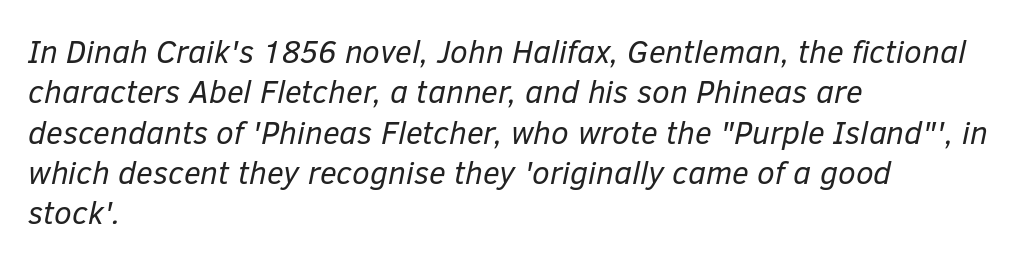
Q: Is the text bold? A: No.
Q: Is the text italic (slanted)? A: Yes, it leans right by about 12 degrees.
Q: Is the text underlined? A: No.
Q: How is the paragraph aligned? A: Left-aligned.
Q: Is the spacing between letters normal or unusually wide? A: Normal.
Q: Is the spacing between lines tight, normal or loose? A: Normal.
Q: Width (condensed, normal, or wide)? A: Normal.
Q: Stroke contrast? A: Low.
Q: x-height? A: Medium.
Q: Monospaced? A: No.
